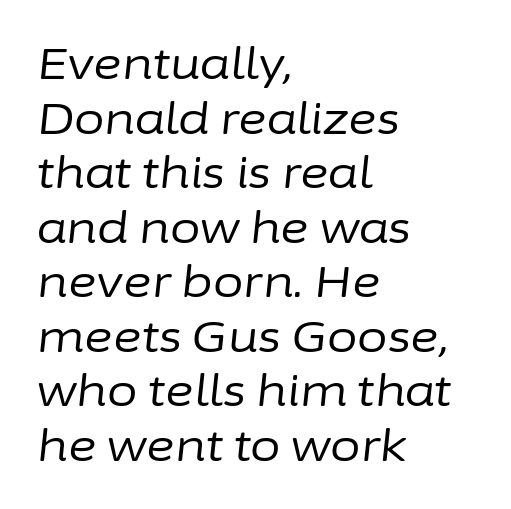
Q: Is the text bold? A: No.
Q: Is the text italic (slanted)? A: Yes, it leans right by about 6 degrees.
Q: Is the text underlined? A: No.
Q: How is the paragraph aligned? A: Left-aligned.
Q: Is the spacing between letters normal or unusually wide? A: Normal.
Q: Width (condensed, normal, or wide)? A: Normal.
Q: Stroke contrast? A: Low.
Q: x-height? A: Medium.
Q: Monospaced? A: No.
